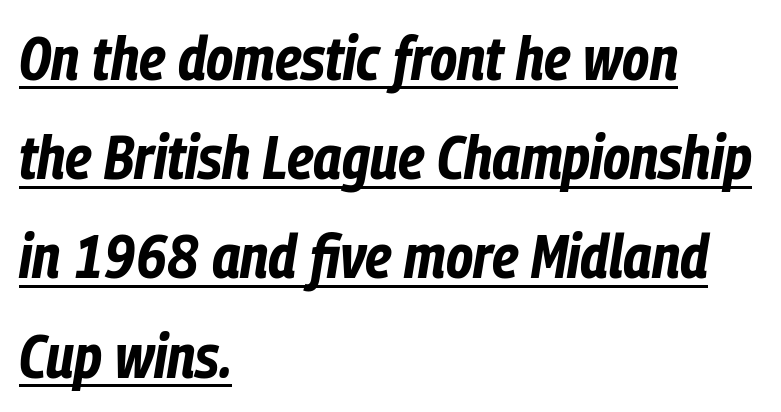
The image shows 62 px bold, condensed type, italic (leaning right); set left-aligned, normal line spacing (1.6x), normal letter spacing, underlined; low stroke contrast and a medium x-height.
